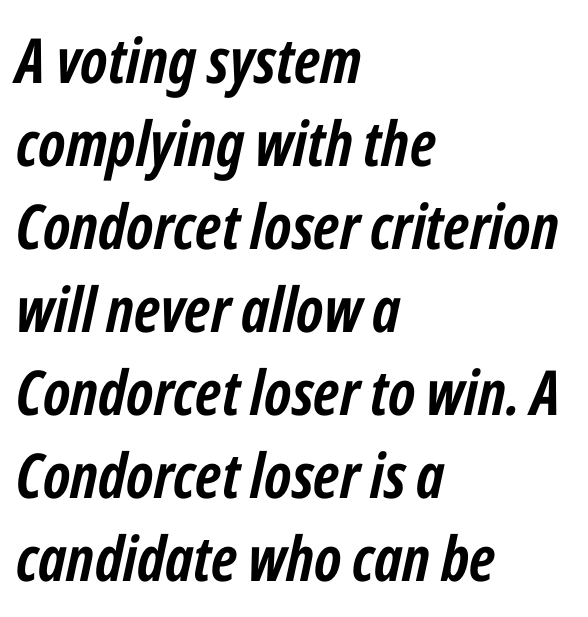
The image shows 62 px semibold, condensed type, italic (leaning right); set left-aligned, normal line spacing (1.34x), normal letter spacing, not underlined; low stroke contrast and a medium x-height.
